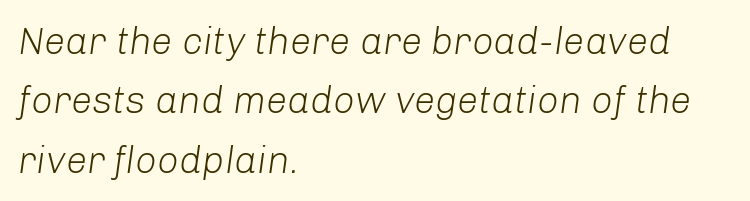
{"italic": "yes", "lean": "right", "slant_degrees": 8, "bold": "no", "weight": "light", "width": "normal", "stroke_contrast": "low", "x_height": "medium", "monospaced": "no", "underline": "no", "align": "left", "line_spacing": "normal", "line_spacing_ratio": 1.56, "letter_spacing": "normal", "letter_spacing_em": 0.0, "glyph_px": 38}
